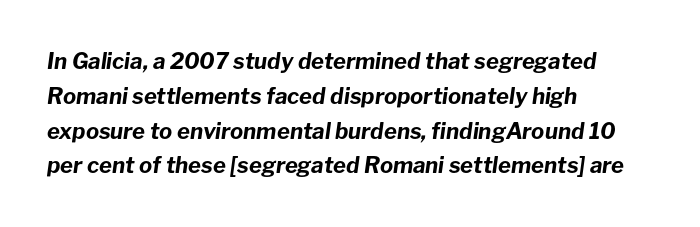
Line spacing here is normal. Chunky letters — that's bold for sure. The rendering applies a slant to the glyphs. Visually the block forms a straight wall on the left and a jagged coastline on the right. How are the letters spaced? Ordinarily, with no added tracking. Letters rest on an invisible, unmarked baseline.
